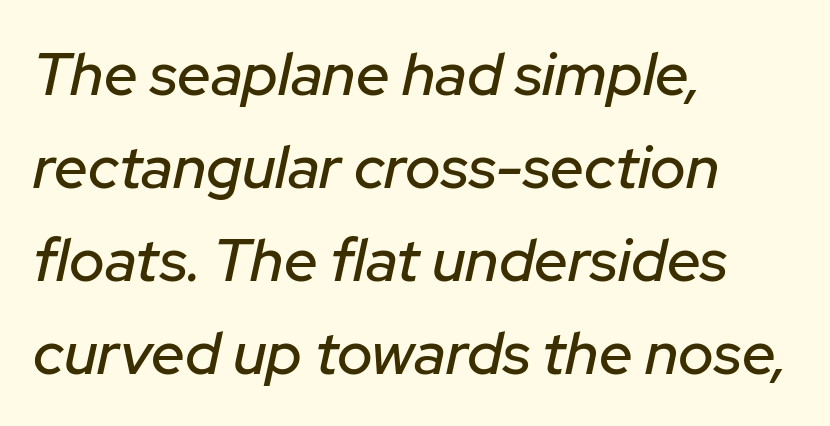
The image shows 60 px text type, italic (leaning right); set left-aligned, normal line spacing (1.55x), normal letter spacing, not underlined; low stroke contrast and a medium x-height.
